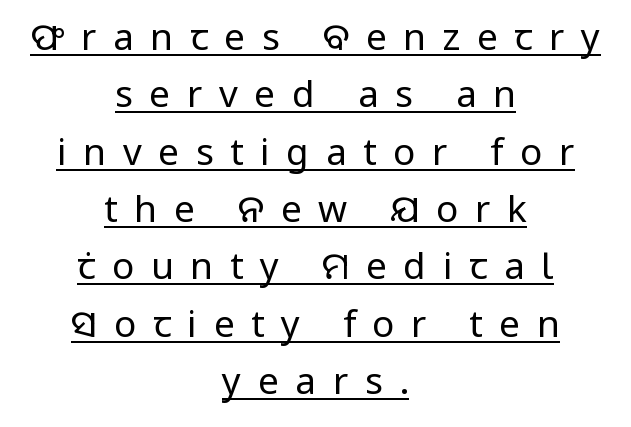
{"serif": "no", "italic": "no", "bold": "no", "weight": "regular", "width": "normal", "stroke_contrast": "low", "x_height": "medium", "monospaced": "no", "underline": "yes", "align": "center", "line_spacing": "normal", "line_spacing_ratio": 1.55, "letter_spacing": "wide", "letter_spacing_em": 0.45, "glyph_px": 37}
